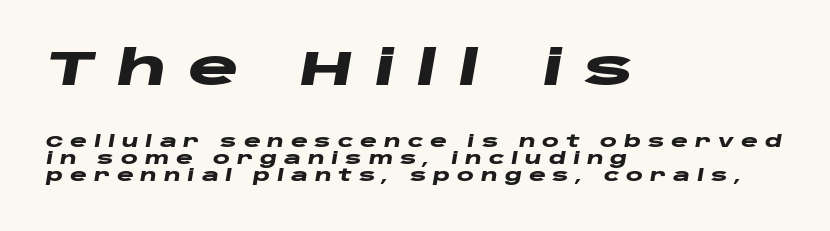
In CSS terms this would be text-align: left. You could barely slide anything between these rows. The specimen omits any rule beneath the text block's lines. Inter-character spacing is expanded well beyond the font's built-in metrics.
